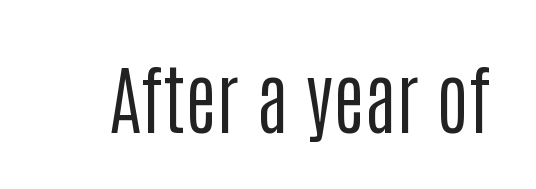
Q: Is the text bold? A: No.
Q: Is the text italic (slanted)? A: No, it is upright.
Q: Is the typeface a serif or a sans-serif typeface? A: Sans-serif.
Q: Is the text underlined? A: No.
Q: Is the spacing between letters normal or unusually wide? A: Normal.
Q: Width (condensed, normal, or wide)? A: Condensed.
Q: Stroke contrast? A: Low.
Q: x-height? A: Large.
Q: Monospaced? A: No.
